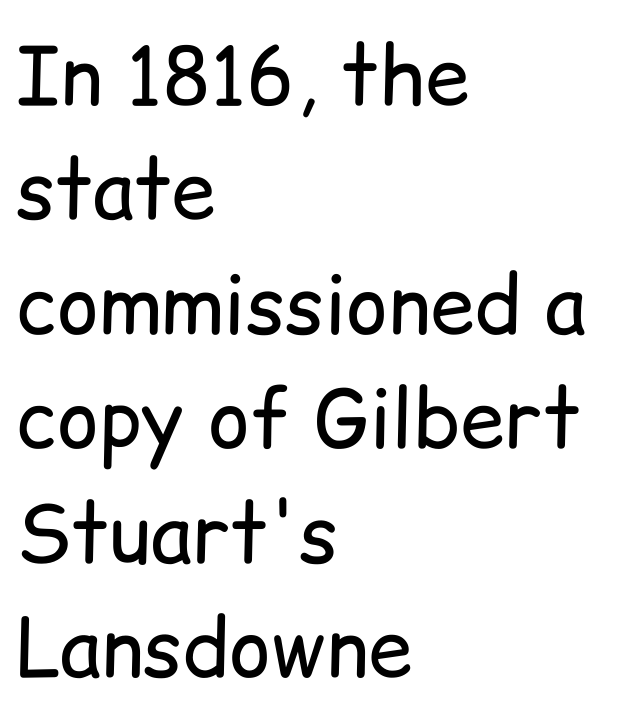
The image shows 80 px regular-weight sans-serif type, upright; set left-aligned, normal line spacing (1.43x), normal letter spacing, not underlined; low stroke contrast and a medium x-height.
